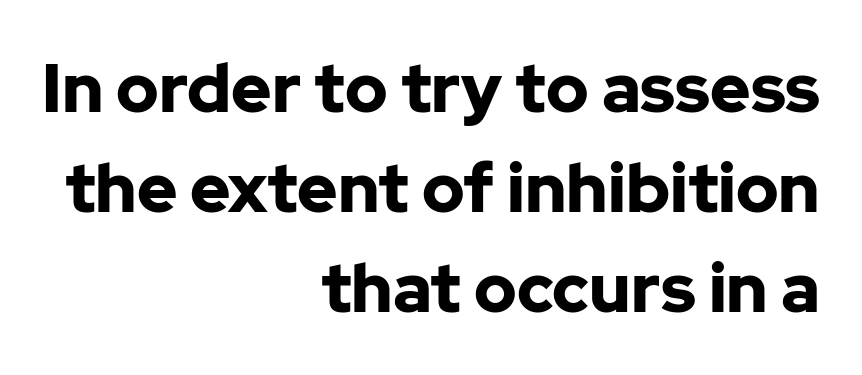
Observe the absence of serifs on each vertical stroke in this sample. Spacing verdict: proportional, widths tailored to each character. The text block is weighted toward the right margin, trailing off unevenly leftward. Each new line begins a customary step beneath the previous one. In terms of weight, the rendering is a true, heavy bold.
